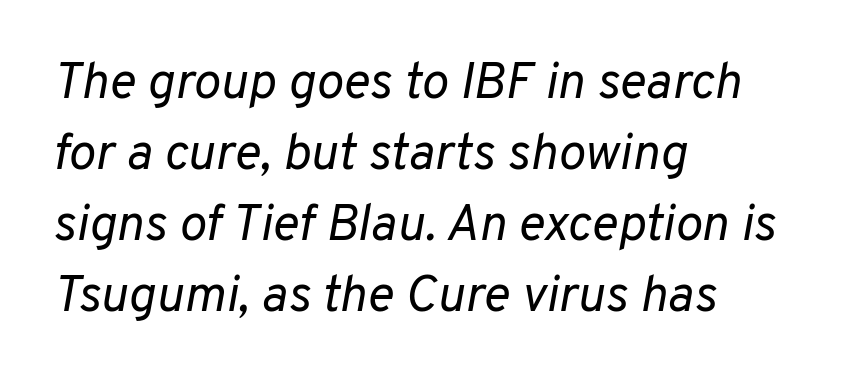
Q: Is the text bold? A: No.
Q: Is the text italic (slanted)? A: Yes, it leans right by about 10 degrees.
Q: Is the text underlined? A: No.
Q: How is the paragraph aligned? A: Left-aligned.
Q: Is the spacing between letters normal or unusually wide? A: Normal.
Q: Is the spacing between lines tight, normal or loose? A: Normal.
Q: Width (condensed, normal, or wide)? A: Normal.
Q: Stroke contrast? A: Low.
Q: x-height? A: Medium.
Q: Monospaced? A: No.
